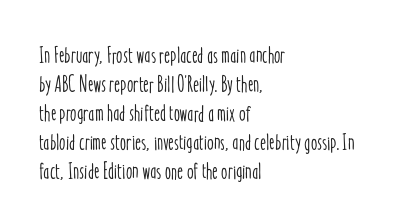
The image shows 23 px text type, upright; set left-aligned, normal line spacing (1.26x), normal letter spacing, not underlined.
